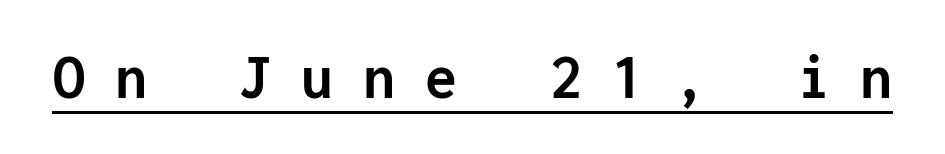
Glyph-to-glyph distance is far greater than everyday printed text. Underlined type. Think of a typewriter: that constant character pitch is what you see here. Examine the stroke ends and you'll find no serifs. Quick note: not italic, upright. The strokes are fattened all the way to bold.
